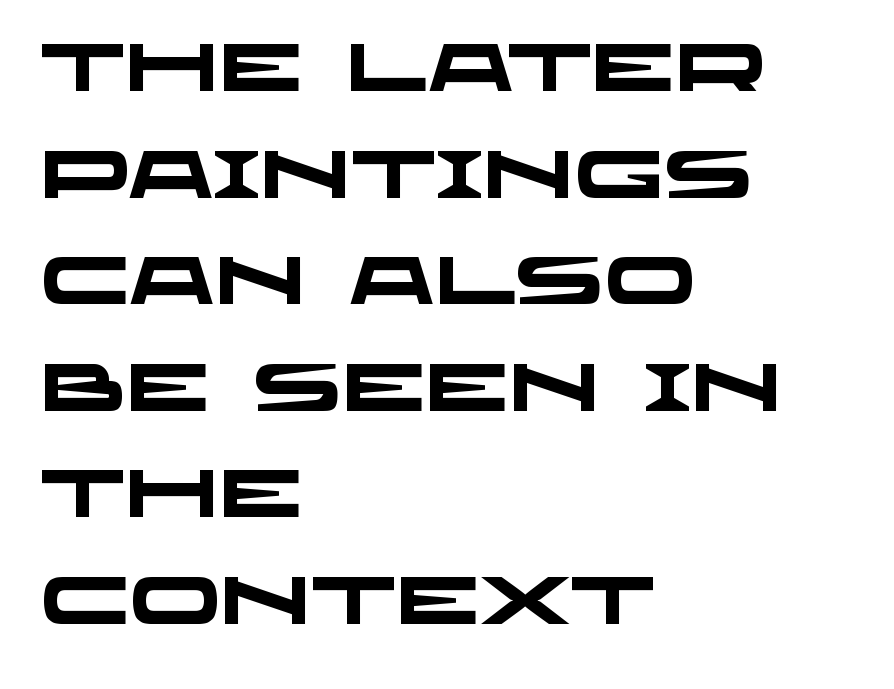
Spacing verdict: proportional, widths tailored to each character. If you drew a ruler down the left edge, every line would touch it. How would I describe the line gaps? Plain and ordinary. The letters carry no serifs — their stems end cleanly without finishing strokes.
